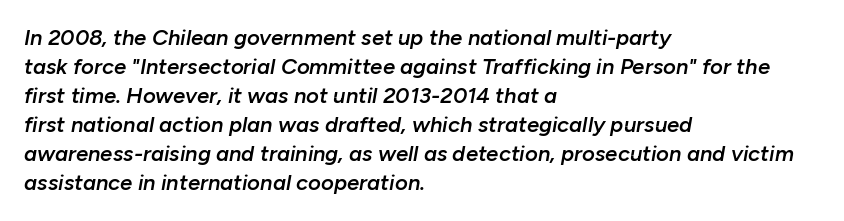
The image shows 22 px text type, italic (leaning right); set left-aligned, normal line spacing (1.32x), normal letter spacing, not underlined.
